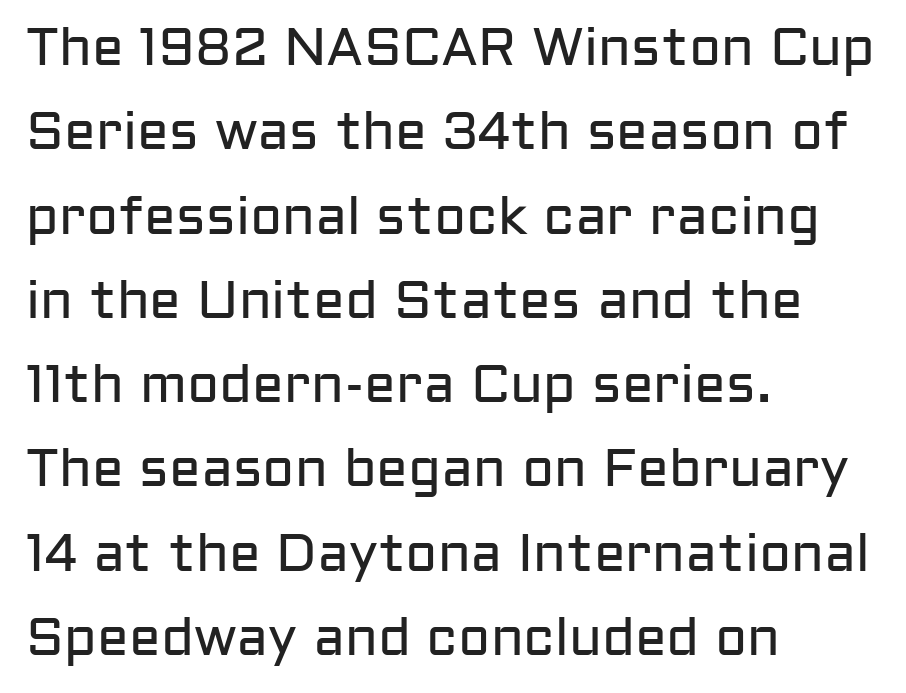
Q: Is the text bold? A: No.
Q: Is the text italic (slanted)? A: No, it is upright.
Q: Is the typeface a serif or a sans-serif typeface? A: Sans-serif.
Q: Is the text underlined? A: No.
Q: How is the paragraph aligned? A: Left-aligned.
Q: Is the spacing between letters normal or unusually wide? A: Normal.
Q: Is the spacing between lines tight, normal or loose? A: Normal.
Q: Width (condensed, normal, or wide)? A: Normal.
Q: Stroke contrast? A: Low.
Q: x-height? A: Medium.
Q: Monospaced? A: No.
